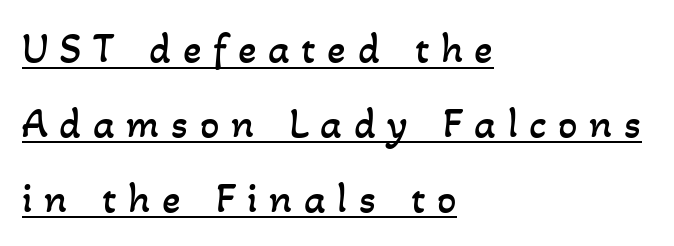
{"bold": "no", "weight": "regular", "width": "normal", "stroke_contrast": "low", "x_height": "small", "monospaced": "no", "underline": "yes", "align": "left", "line_spacing_ratio": 1.74, "letter_spacing": "wide", "letter_spacing_em": 0.27, "glyph_px": 43}
